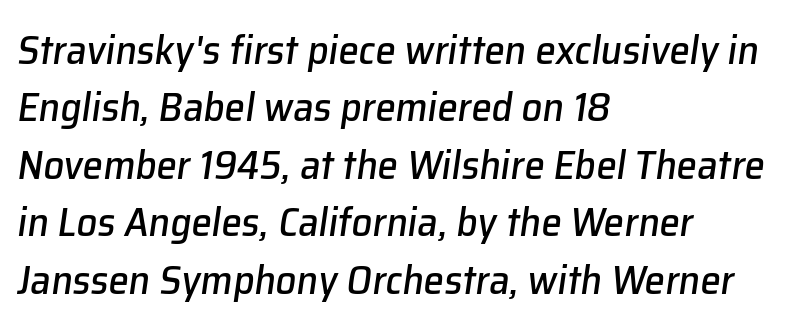
Typeset ragged right — the left edge is the straight one. How would I describe the line gaps? Plain and ordinary. Does the lettering tilt? It does — this is italic. This rendering leaves character spacing at its baseline value.
